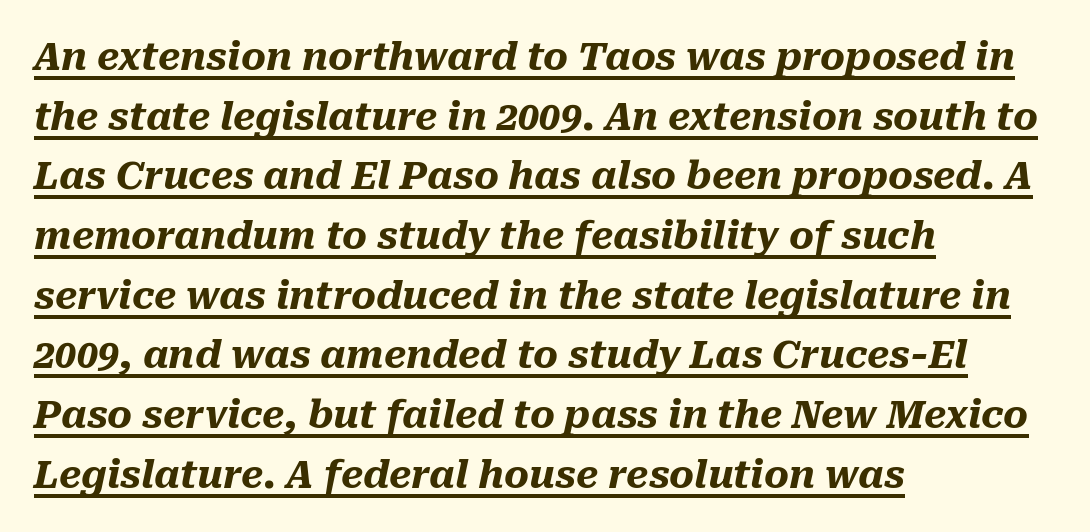
The text block is weighted toward the left margin, trailing off unevenly rightward. Vertical spacing — default. You can see a thin bar hugging the bottom of the glyphs. The rendering uses a bold face; every stroke is thick and dark.
